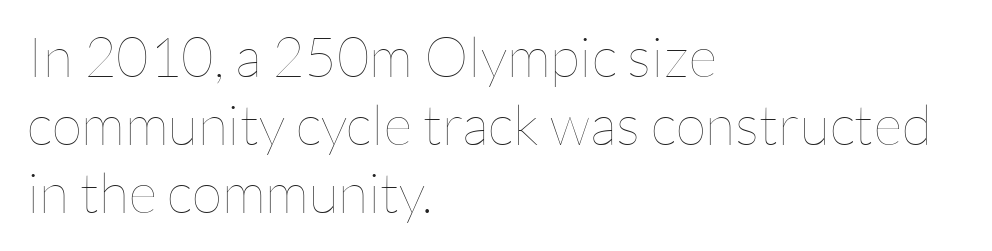
Q: Is the text bold? A: No.
Q: Is the text italic (slanted)? A: No, it is upright.
Q: Is the text underlined? A: No.
Q: How is the paragraph aligned? A: Left-aligned.
Q: Is the spacing between letters normal or unusually wide? A: Normal.
Q: Width (condensed, normal, or wide)? A: Normal.
Q: Stroke contrast? A: Low.
Q: x-height? A: Medium.
Q: Monospaced? A: No.
